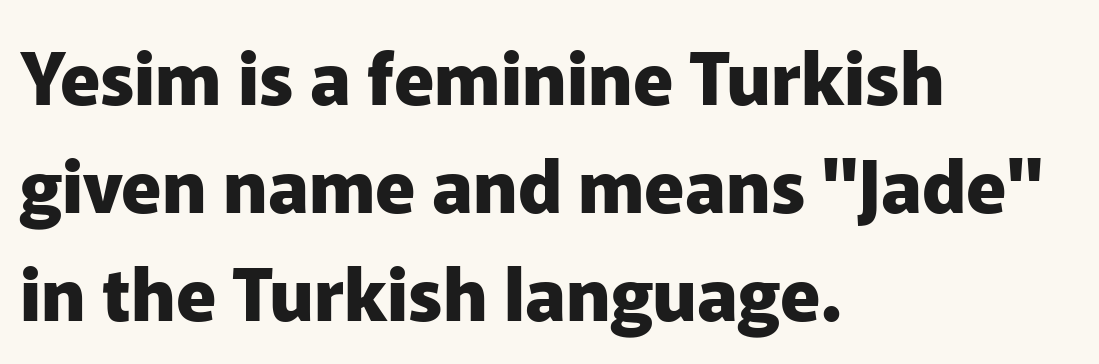
The image shows 73 px heavy sans-serif type, upright; set left-aligned, normal line spacing (1.48x), normal letter spacing, not underlined; low stroke contrast and a medium x-height.
